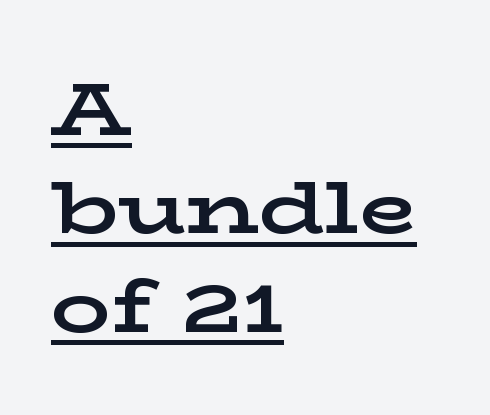
Q: Is the text bold? A: Yes.
Q: Is the text italic (slanted)? A: No, it is upright.
Q: Is the typeface a serif or a sans-serif typeface? A: Serif.
Q: Is the text underlined? A: Yes.
Q: How is the paragraph aligned? A: Left-aligned.
Q: Is the spacing between letters normal or unusually wide? A: Normal.
Q: Is the spacing between lines tight, normal or loose? A: Normal.
Q: Width (condensed, normal, or wide)? A: Wide.
Q: Stroke contrast? A: Low.
Q: x-height? A: Medium.
Q: Monospaced? A: No.
